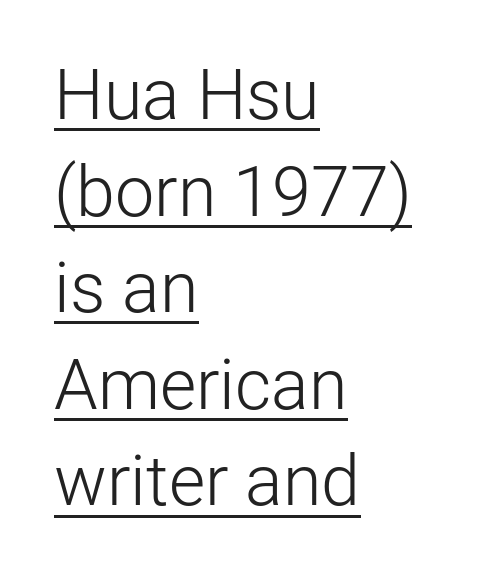
{"serif": "no", "italic": "no", "bold": "no", "weight": "light", "width": "normal", "stroke_contrast": "low", "x_height": "medium", "monospaced": "no", "underline": "yes", "align": "left", "line_spacing": "normal", "line_spacing_ratio": 1.38, "letter_spacing": "normal", "letter_spacing_em": 0.0, "glyph_px": 70}
